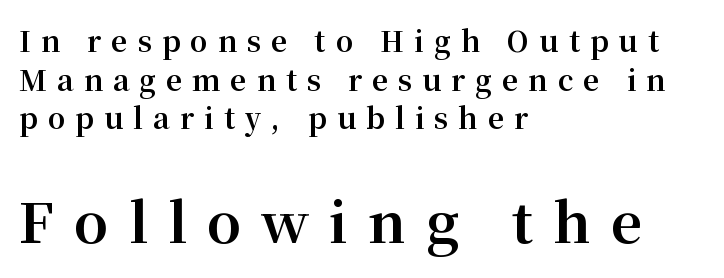
{"serif": "yes", "italic": "no", "bold": "yes", "weight": "bold", "width": "normal", "stroke_contrast": "medium", "x_height": "medium", "monospaced": "no", "underline": "no", "align": "left", "line_spacing": "normal", "line_spacing_ratio": 1.38, "letter_spacing": "wide", "letter_spacing_em": 0.36, "larger_block": "second", "size_ratio": 1.96, "glyph_px": 55}
